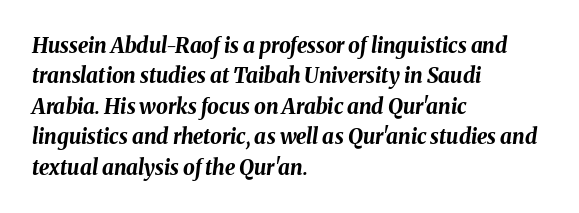
The image shows 21 px bold type, italic (leaning right); set left-aligned, normal line spacing (1.45x), normal letter spacing, not underlined.
